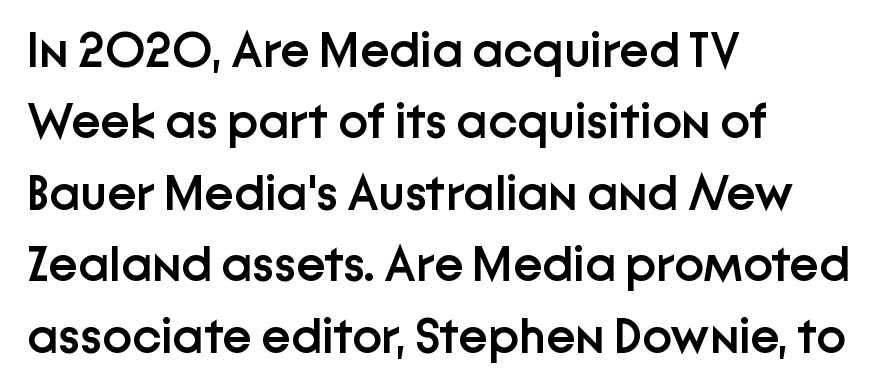
Nothing sits at the stroke ends, so this counts as sans-serif. What stands out about the letter spacing? Nothing — it is the standard amount. Characters remain perfectly vertical along every line. The glyphs are unaccompanied by any horizontal stroke below them. Strokes here are thickened, but only to semibold level. Honestly, the row spacing looks completely unremarkable.
